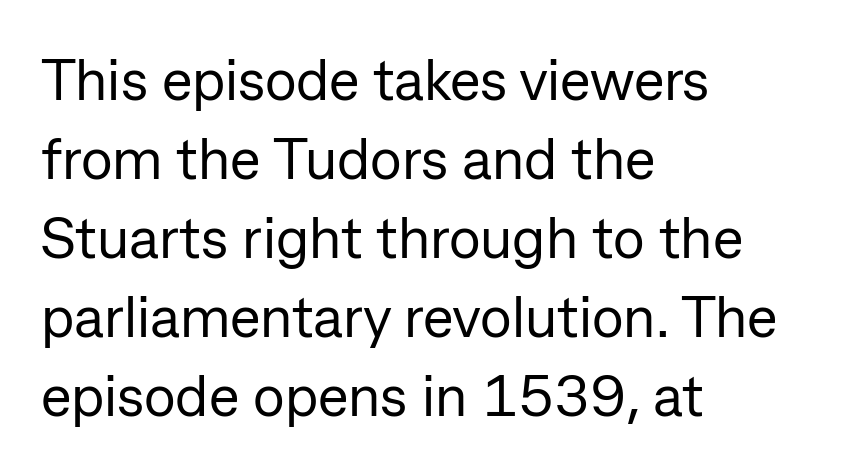
{"serif": "no", "italic": "no", "bold": "no", "weight": "regular", "width": "normal", "stroke_contrast": "low", "x_height": "medium", "monospaced": "no", "underline": "no", "align": "left", "line_spacing": "normal", "line_spacing_ratio": 1.36, "letter_spacing": "normal", "letter_spacing_em": 0.0, "glyph_px": 58}
